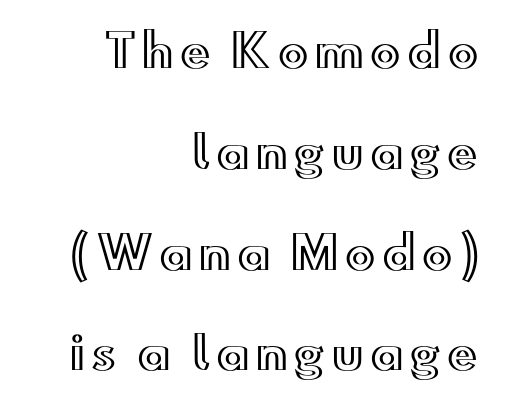
Q: Is the text italic (slanted)? A: No, it is upright.
Q: Is the text underlined? A: No.
Q: How is the paragraph aligned? A: Right-aligned.
Q: Is the spacing between lines tight, normal or loose? A: Loose.
Q: Width (condensed, normal, or wide)? A: Wide.
Q: x-height? A: Small.
Q: Monospaced? A: No.
